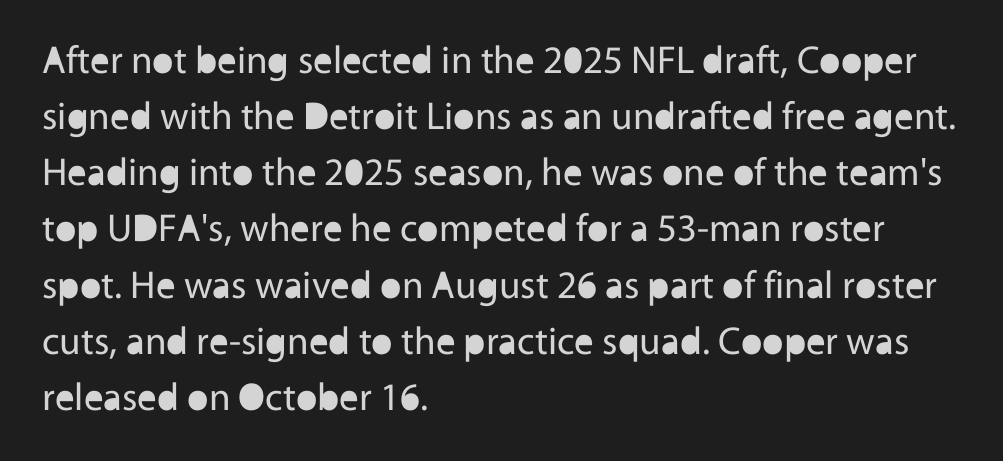
Q: Is the text bold? A: No.
Q: Is the text italic (slanted)? A: No, it is upright.
Q: Is the typeface a serif or a sans-serif typeface? A: Sans-serif.
Q: Is the text underlined? A: No.
Q: How is the paragraph aligned? A: Left-aligned.
Q: Is the spacing between letters normal or unusually wide? A: Normal.
Q: Is the spacing between lines tight, normal or loose? A: Normal.
Q: Width (condensed, normal, or wide)? A: Normal.
Q: x-height? A: Medium.
Q: Monospaced? A: No.
